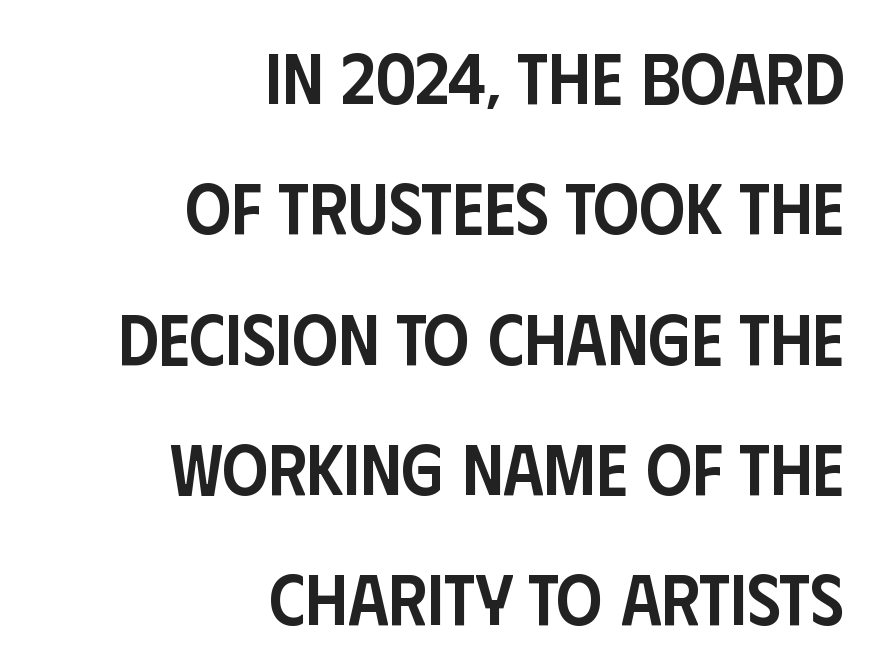
{"serif": "no", "italic": "no", "bold": "semi", "weight": "semibold", "width": "condensed", "stroke_contrast": "low", "x_height": "large", "monospaced": "no", "underline": "no", "align": "right", "line_spacing_ratio": 1.81, "letter_spacing": "normal", "letter_spacing_em": 0.0, "glyph_px": 72}
